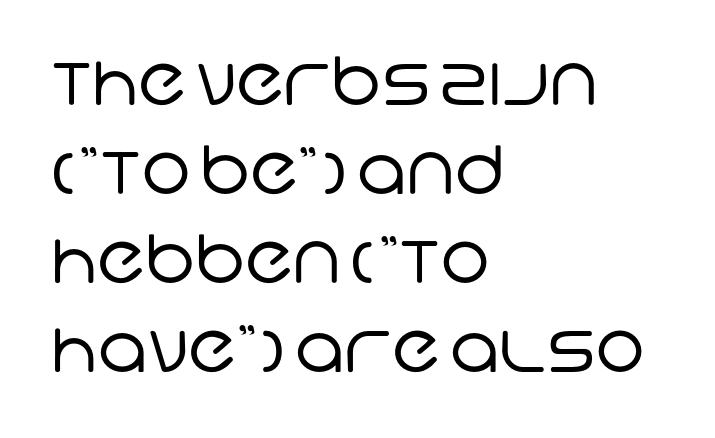
The image shows 67 px regular-weight sans-serif type; set left-aligned, normal line spacing (1.33x), normal letter spacing, not underlined; low stroke contrast and a large x-height.
